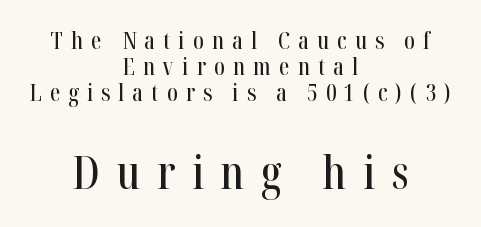
Compared with typical paragraphs, the rows here are closer together. If you squint, the bottom block still reads clearly — it's the larger of the two. Looks like regular typesetting: each glyph gets only the width it needs. The strip under each line holds only bare page. The typesetter chose a symmetrical, centered arrangement here.
